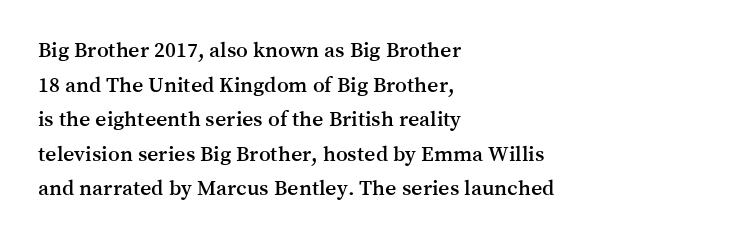
{"italic": "no", "underline": "no", "align": "left", "line_spacing": "normal", "line_spacing_ratio": 1.57, "letter_spacing": "normal", "letter_spacing_em": 0.0, "glyph_px": 22}
